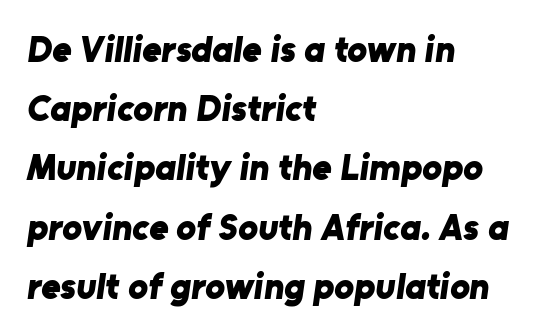
Q: Is the text bold? A: Yes.
Q: Is the typeface a serif or a sans-serif typeface? A: Sans-serif.
Q: Is the text underlined? A: No.
Q: How is the paragraph aligned? A: Left-aligned.
Q: Is the spacing between letters normal or unusually wide? A: Normal.
Q: Is the spacing between lines tight, normal or loose? A: Normal.
Q: Width (condensed, normal, or wide)? A: Normal.
Q: Stroke contrast? A: Low.
Q: x-height? A: Medium.
Q: Monospaced? A: No.
